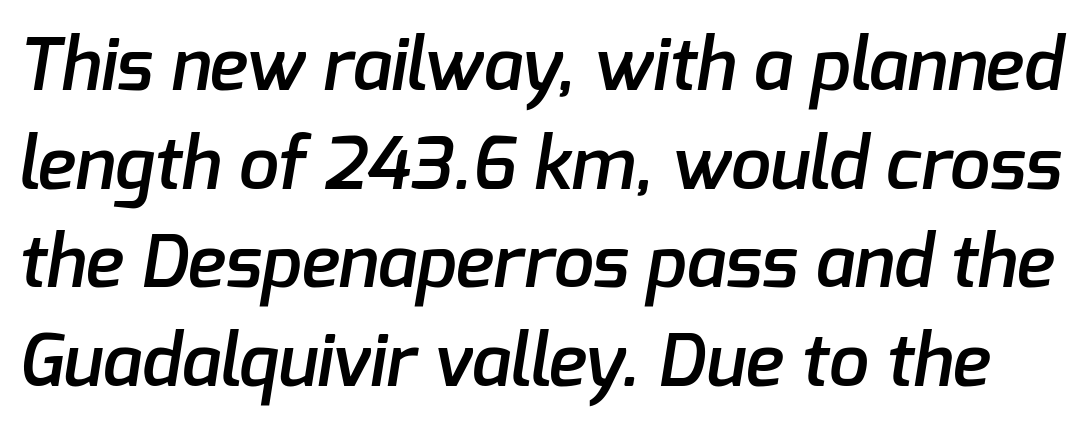
Q: Is the text bold? A: Semi-bold.
Q: Is the typeface a serif or a sans-serif typeface? A: Sans-serif.
Q: Is the text underlined? A: No.
Q: Is the spacing between letters normal or unusually wide? A: Normal.
Q: Is the spacing between lines tight, normal or loose? A: Normal.
Q: Width (condensed, normal, or wide)? A: Normal.
Q: Stroke contrast? A: Low.
Q: x-height? A: Medium.
Q: Monospaced? A: No.
